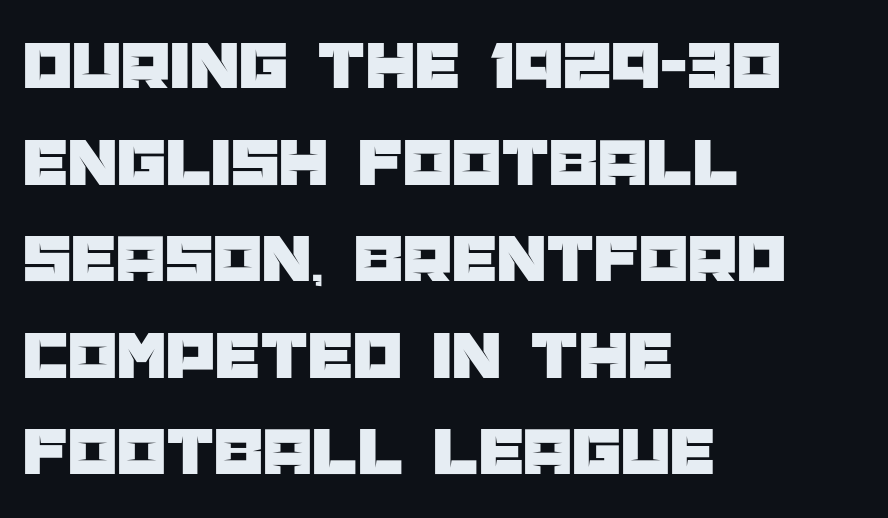
Q: Is the text italic (slanted)? A: No, it is upright.
Q: Is the typeface a serif or a sans-serif typeface? A: Sans-serif.
Q: Is the text underlined? A: No.
Q: How is the paragraph aligned? A: Left-aligned.
Q: Is the spacing between letters normal or unusually wide? A: Normal.
Q: Is the spacing between lines tight, normal or loose? A: Normal.
Q: Width (condensed, normal, or wide)? A: Normal.
Q: Stroke contrast? A: Low.
Q: x-height? A: Large.
Q: Monospaced? A: No.
